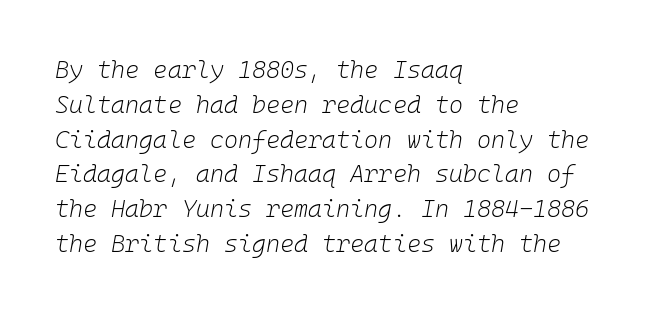
The image shows 24 px text type, italic (leaning right); set left-aligned, normal line spacing (1.45x), normal letter spacing, not underlined.
